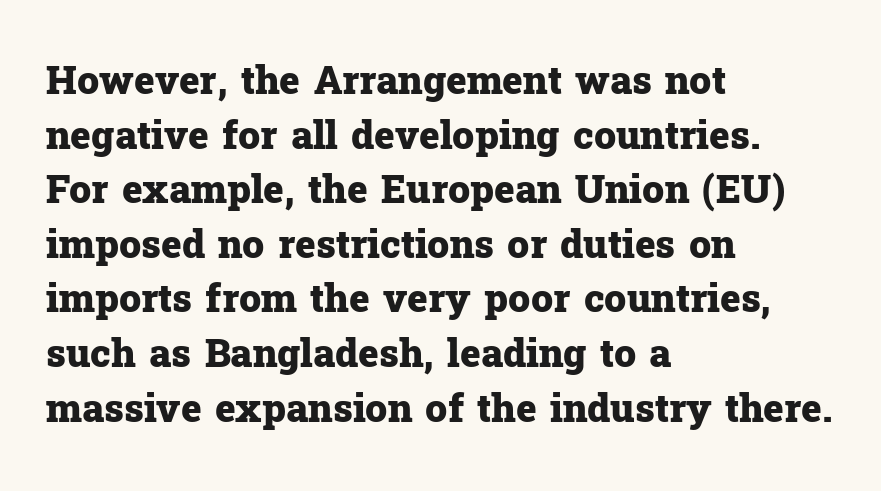
The image shows 39 px heavy serif type, upright; set left-aligned, normal line spacing (1.4x), normal letter spacing, not underlined; low stroke contrast and a medium x-height.
